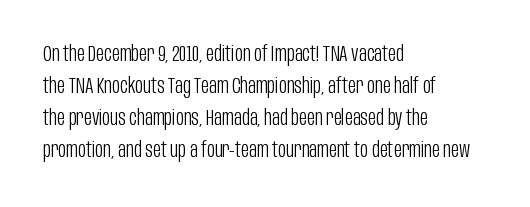
The image shows 22 px text type, upright; set left-aligned, normal line spacing (1.46x), normal letter spacing, not underlined.
